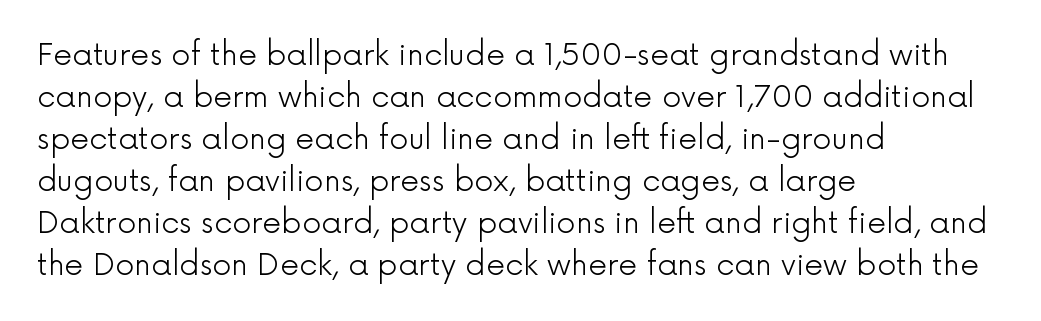
Each letter's strokes conclude bluntly, with no projecting serifs. This reads as an unemphasized weight, regular at the heaviest. A typesetter would call this leading conventional body-copy spacing. The passage shown has conventional tracking throughout. Typeset ragged right — the left edge is the straight one. The axis of the letterforms is exactly vertical.
